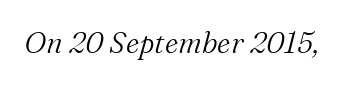
The image shows 29 px light serif type, italic (leaning right); set normal letter spacing, not underlined; medium stroke contrast and a medium x-height.
